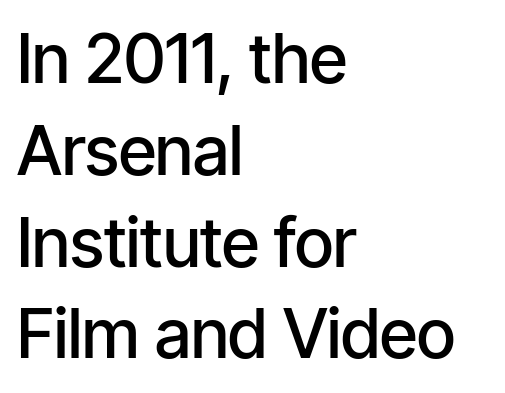
Observe the absence of serifs on each vertical stroke in this sample. Tall strokes in this sample are plumb rather than angled. A clean baseline with only descenders dipping below it. Tracking value appears to be zero — textbook default spacing.
